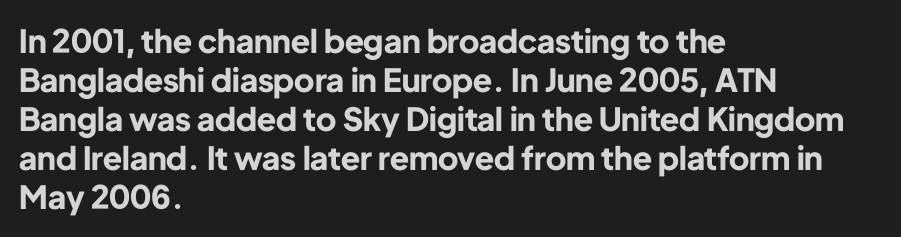
Q: Is the text bold? A: Yes.
Q: Is the text italic (slanted)? A: No, it is upright.
Q: Is the typeface a serif or a sans-serif typeface? A: Sans-serif.
Q: Is the text underlined? A: No.
Q: How is the paragraph aligned? A: Left-aligned.
Q: Is the spacing between letters normal or unusually wide? A: Normal.
Q: Width (condensed, normal, or wide)? A: Normal.
Q: Stroke contrast? A: Low.
Q: x-height? A: Medium.
Q: Monospaced? A: No.
